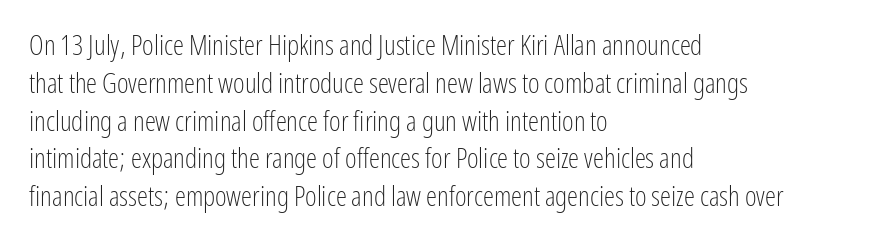
{"serif": "no", "italic": "no", "bold": "no", "weight": "light", "width": "condensed", "stroke_contrast": "low", "x_height": "medium", "monospaced": "no", "underline": "no", "align": "left", "line_spacing": "normal", "line_spacing_ratio": 1.35, "letter_spacing": "normal", "letter_spacing_em": 0.0, "glyph_px": 28}
